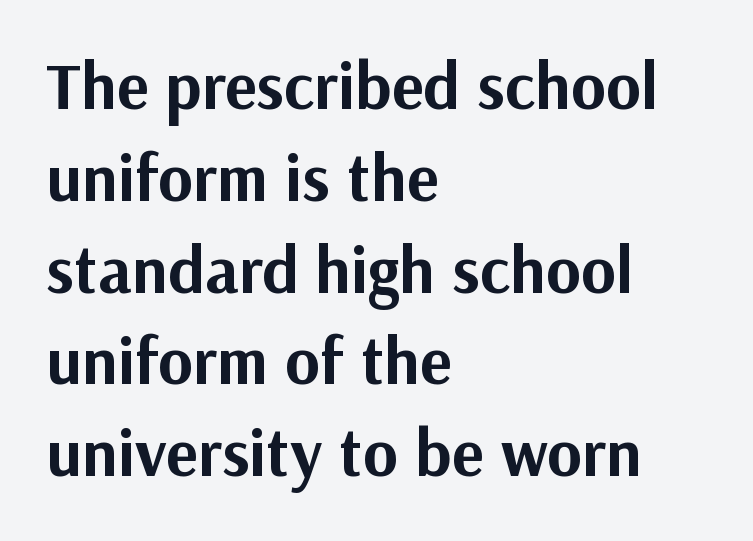
{"serif": "no", "italic": "no", "bold": "yes", "weight": "bold", "width": "normal", "stroke_contrast": "medium", "x_height": "medium", "monospaced": "no", "underline": "no", "align": "left", "line_spacing": "normal", "line_spacing_ratio": 1.37, "letter_spacing": "normal", "letter_spacing_em": 0.0, "glyph_px": 67}
